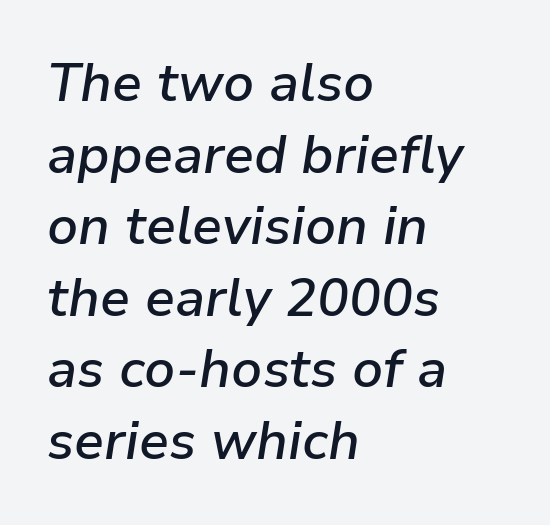
The rendering uses natural spacing where letterforms have individual widths. The passage shown is not underscored anywhere. Between one letter and the next there's only the usual sliver of space. What's the leading like? Ordinary, nothing unusual. Typesetter's note: demi weight, one step under bold.
